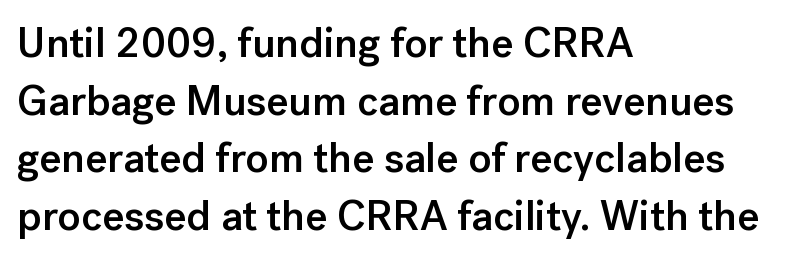
Q: Is the text bold? A: Semi-bold.
Q: Is the text italic (slanted)? A: No, it is upright.
Q: Is the typeface a serif or a sans-serif typeface? A: Sans-serif.
Q: Is the text underlined? A: No.
Q: How is the paragraph aligned? A: Left-aligned.
Q: Is the spacing between letters normal or unusually wide? A: Normal.
Q: Is the spacing between lines tight, normal or loose? A: Normal.
Q: Width (condensed, normal, or wide)? A: Normal.
Q: Stroke contrast? A: Low.
Q: x-height? A: Medium.
Q: Monospaced? A: No.
